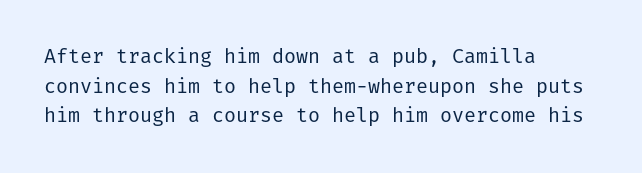
Compared with a typical body face, this is equally light or lighter still. The line texture is even and compact thanks to regular tracking. The space directly below the letters is spotless. Nope, not italic — everything's standing straight.
